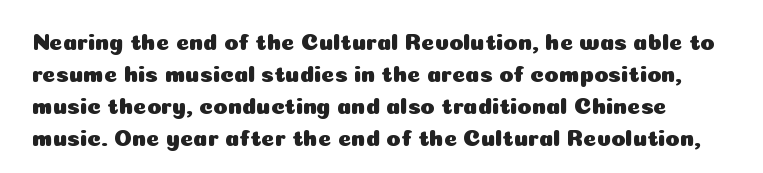
The image shows 23 px text type, upright; set normal line spacing (1.39x), normal letter spacing, not underlined.
